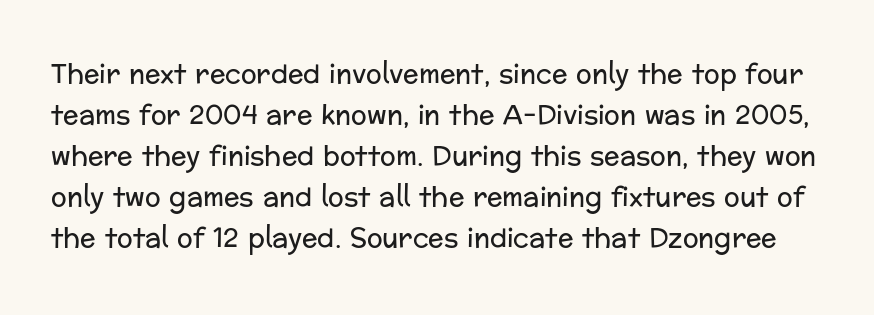
The image shows 26 px text type, upright; set normal line spacing (1.58x), normal letter spacing, not underlined.
